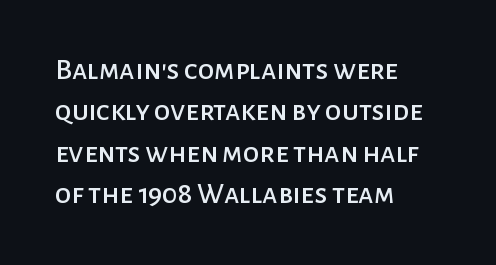
The image shows 30 px sans-serif type, upright; set left-aligned, normal line spacing (1.38x), normal letter spacing, not underlined; low stroke contrast and a medium x-height.
